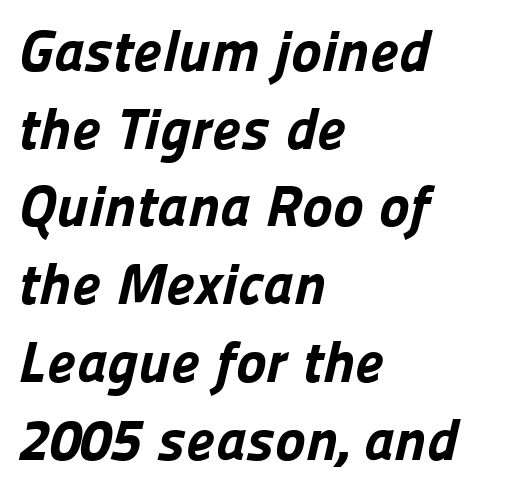
{"serif": "no", "bold": "yes", "weight": "bold", "width": "normal", "stroke_contrast": "low", "x_height": "medium", "monospaced": "no", "underline": "no", "align": "left", "line_spacing": "normal", "line_spacing_ratio": 1.34, "letter_spacing": "normal", "letter_spacing_em": 0.0, "glyph_px": 58}
